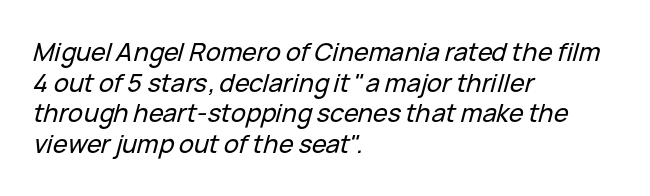
Left-aligned paragraph, ragged on the right. These lines keep a tight, regular rhythm from letter to letter. A typesetter would mark this as italic. The string is rendered with underlining switched off.
